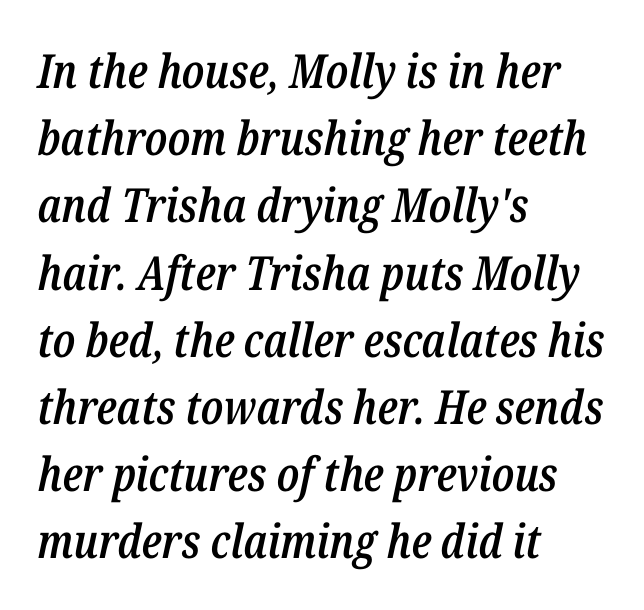
Q: Is the text bold? A: Semi-bold.
Q: Is the text italic (slanted)? A: Yes, it leans right by about 12 degrees.
Q: Is the text underlined? A: No.
Q: How is the paragraph aligned? A: Left-aligned.
Q: Is the spacing between letters normal or unusually wide? A: Normal.
Q: Is the spacing between lines tight, normal or loose? A: Normal.
Q: Width (condensed, normal, or wide)? A: Condensed.
Q: Stroke contrast? A: Low.
Q: x-height? A: Medium.
Q: Monospaced? A: No.
